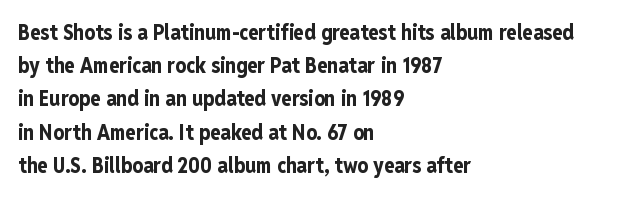
{"italic": "no", "bold": "yes", "underline": "no", "align": "left", "line_spacing": "normal", "line_spacing_ratio": 1.58, "letter_spacing": "normal", "letter_spacing_em": 0.0, "glyph_px": 21}
